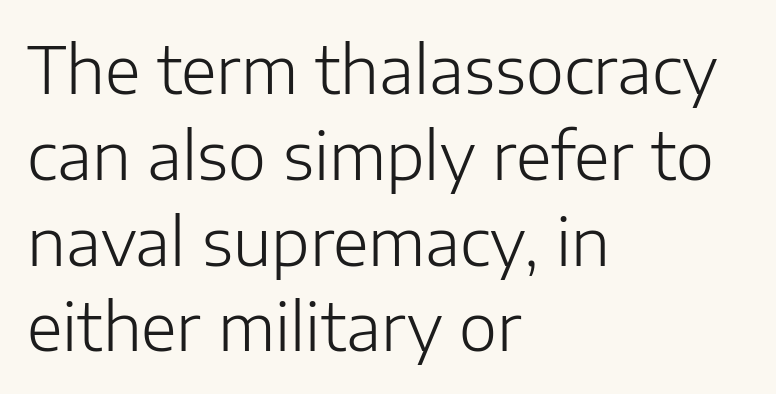
The image shows 65 px light sans-serif type, upright; set left-aligned, normal line spacing (1.32x), normal letter spacing, not underlined; low stroke contrast and a medium x-height.
